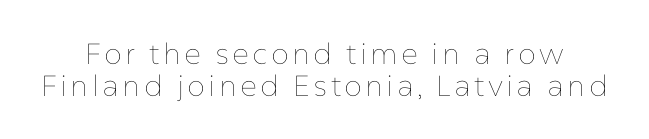
Q: Is the text bold? A: No.
Q: Is the text italic (slanted)? A: No, it is upright.
Q: Is the text underlined? A: No.
Q: Is the spacing between lines tight, normal or loose? A: Tight.
Q: Width (condensed, normal, or wide)? A: Normal.
Q: Stroke contrast? A: Low.
Q: x-height? A: Medium.
Q: Monospaced? A: No.
